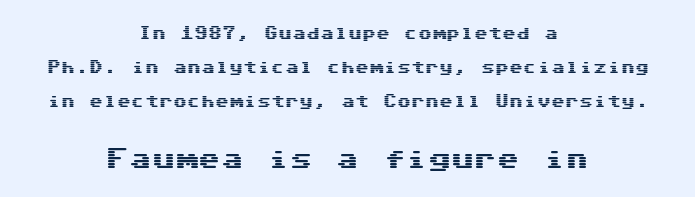
{"italic": "no", "underline": "no", "align": "center", "line_spacing": "loose", "line_spacing_ratio": 2.44, "letter_spacing": "normal", "letter_spacing_em": 0.0, "larger_block": "second", "size_ratio": 1.64, "glyph_px": 23}
